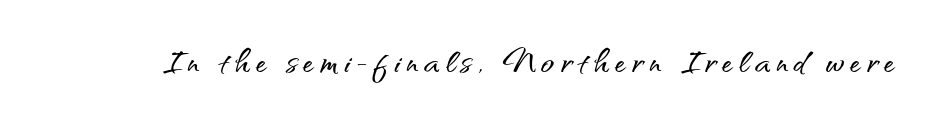
Q: Is the text italic (slanted)? A: Yes.
Q: Is the typeface a serif or a sans-serif typeface? A: Sans-serif.
Q: Is the text underlined? A: No.
Q: Width (condensed, normal, or wide)? A: Normal.
Q: Stroke contrast? A: Medium.
Q: x-height? A: Small.
Q: Monospaced? A: No.
